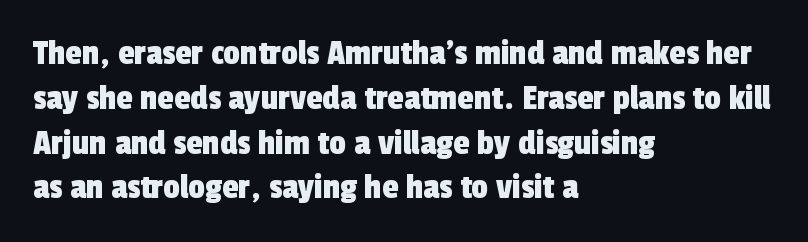
{"serif": "no", "width": "condensed", "x_height": "medium", "monospaced": "no", "underline": "no", "align": "left", "line_spacing_ratio": 1.21, "letter_spacing": "normal", "letter_spacing_em": 0.0, "glyph_px": 37}
